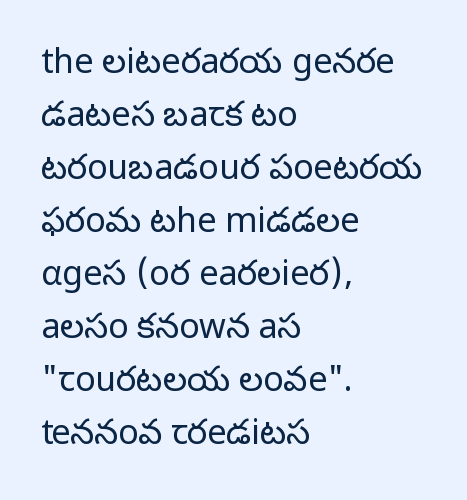
Q: Is the text bold? A: No.
Q: Is the text italic (slanted)? A: No, it is upright.
Q: Is the typeface a serif or a sans-serif typeface? A: Sans-serif.
Q: Is the text underlined? A: No.
Q: How is the paragraph aligned? A: Left-aligned.
Q: Is the spacing between letters normal or unusually wide? A: Normal.
Q: Is the spacing between lines tight, normal or loose? A: Normal.
Q: Width (condensed, normal, or wide)? A: Normal.
Q: Stroke contrast? A: Low.
Q: x-height? A: Medium.
Q: Monospaced? A: No.
